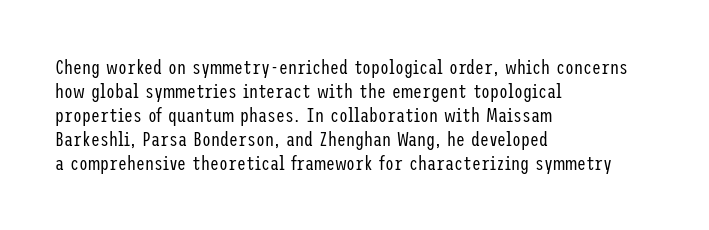
The image shows 20 px text type, upright; set left-aligned, line spacing 1.2x, normal letter spacing, not underlined.
